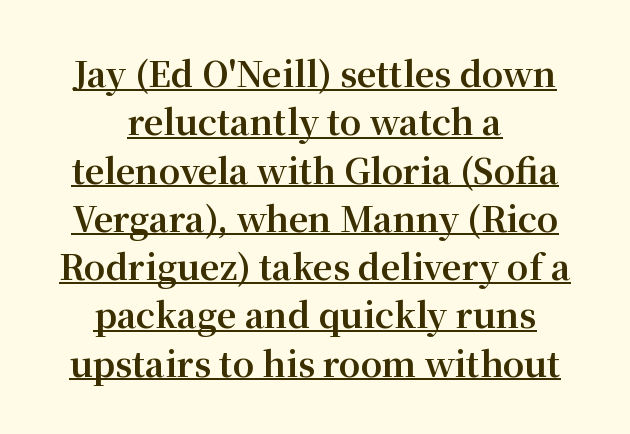
The image shows 34 px bold serif type, upright; set centered, normal line spacing (1.42x), normal letter spacing, underlined; medium stroke contrast and a medium x-height.
